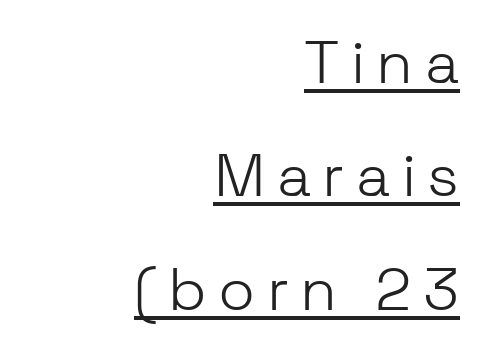
You could not count columns in this text — the font is proportionally spaced. Each line ends at the same right margin while the left side varies. Nothing sits at the stroke ends, so this counts as sans-serif. The weight tops out at a normal text grade. This rendering features underlined lettering.
